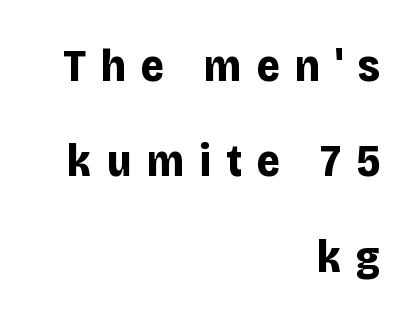
Q: Is the text bold? A: Yes.
Q: Is the text italic (slanted)? A: No, it is upright.
Q: Is the typeface a serif or a sans-serif typeface? A: Sans-serif.
Q: Is the text underlined? A: No.
Q: How is the paragraph aligned? A: Right-aligned.
Q: Is the spacing between letters normal or unusually wide? A: Unusually wide.
Q: Is the spacing between lines tight, normal or loose? A: Loose.
Q: Width (condensed, normal, or wide)? A: Normal.
Q: Stroke contrast? A: Low.
Q: x-height? A: Large.
Q: Monospaced? A: No.
